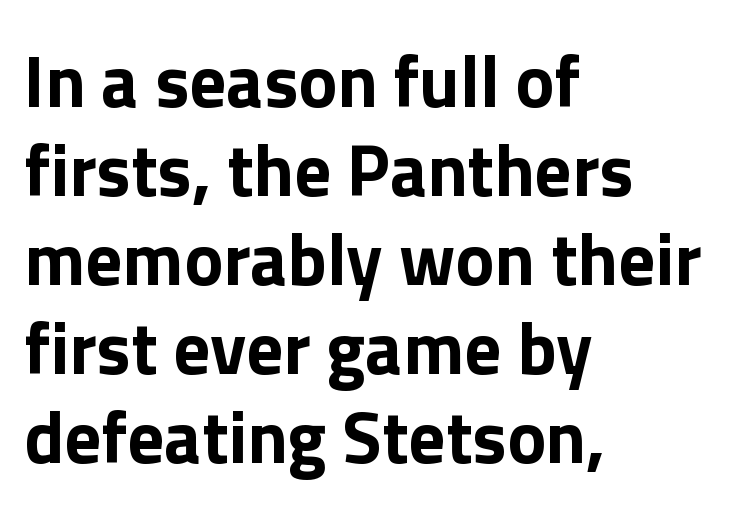
Q: Is the text bold? A: Yes.
Q: Is the text italic (slanted)? A: No, it is upright.
Q: Is the typeface a serif or a sans-serif typeface? A: Sans-serif.
Q: Is the text underlined? A: No.
Q: How is the paragraph aligned? A: Left-aligned.
Q: Is the spacing between letters normal or unusually wide? A: Normal.
Q: Width (condensed, normal, or wide)? A: Normal.
Q: x-height? A: Medium.
Q: Monospaced? A: No.
